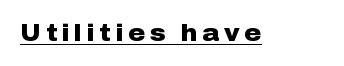
The image shows 23 px bold type, upright; set unusually wide letter spacing (+0.21 em), underlined.
